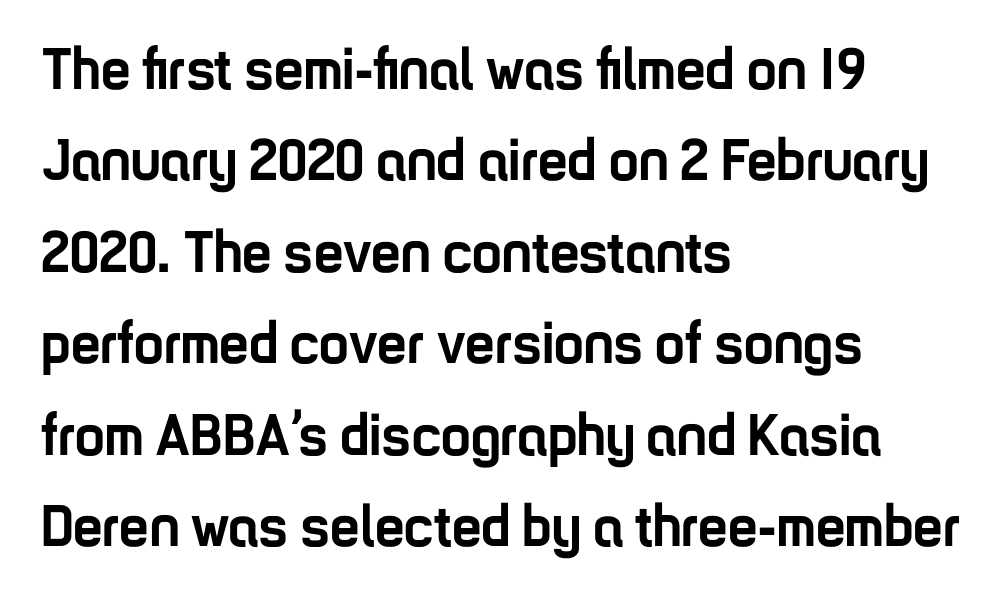
The image shows 59 px semibold, condensed sans-serif type, upright; set left-aligned, normal line spacing (1.55x), normal letter spacing, not underlined; low stroke contrast and a medium x-height.
